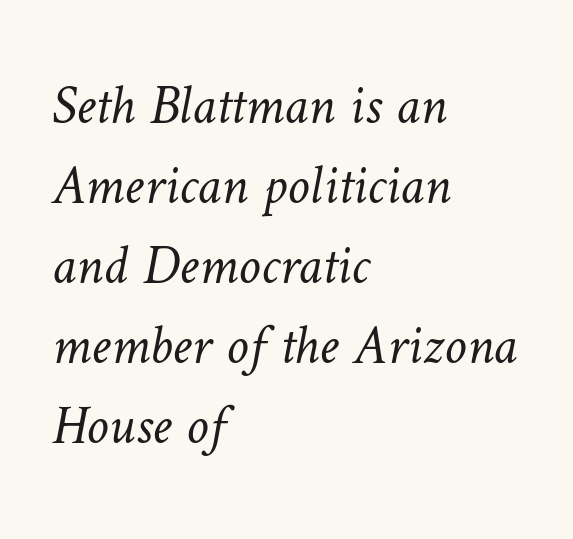
The image shows 56 px light type; set left-aligned, normal line spacing (1.43x), normal letter spacing, not underlined; low stroke contrast and a medium x-height.
